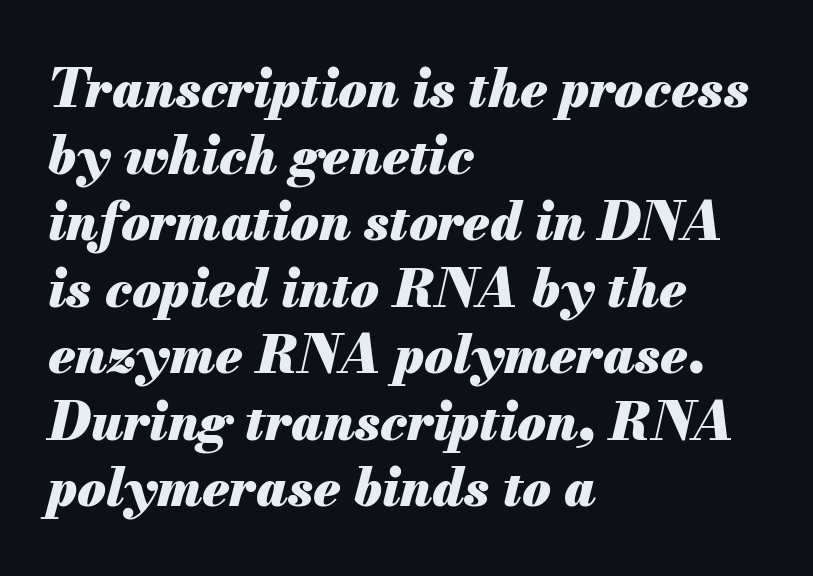
The image shows 52 px heavy type, italic (leaning right); set left-aligned, normal line spacing (1.28x), normal letter spacing, not underlined; medium stroke contrast and a small x-height.
